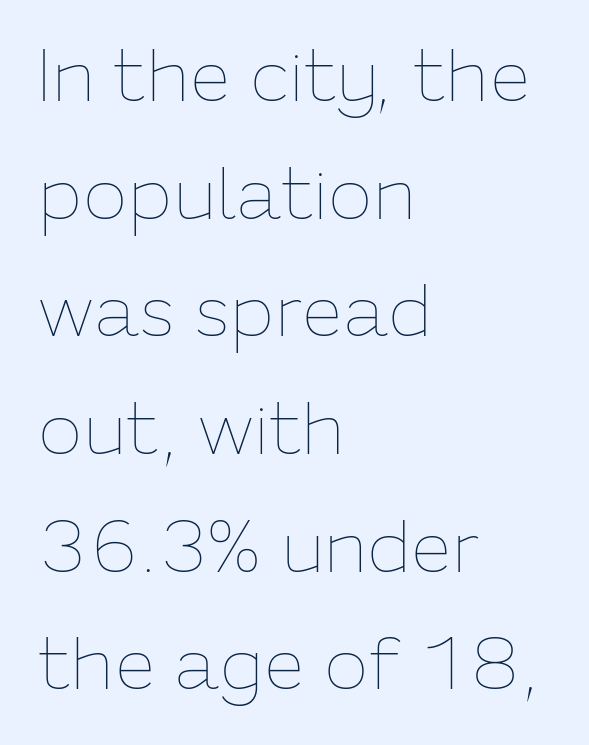
The image shows 74 px thin type, upright; set left-aligned, normal line spacing (1.59x), normal letter spacing, not underlined; low stroke contrast and a medium x-height.
